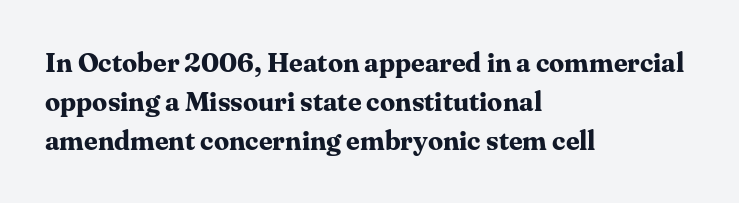
Q: Is the text bold? A: Yes.
Q: Is the text italic (slanted)? A: No, it is upright.
Q: Is the text underlined? A: No.
Q: How is the paragraph aligned? A: Left-aligned.
Q: Is the spacing between letters normal or unusually wide? A: Normal.
Q: Is the spacing between lines tight, normal or loose? A: Normal.
